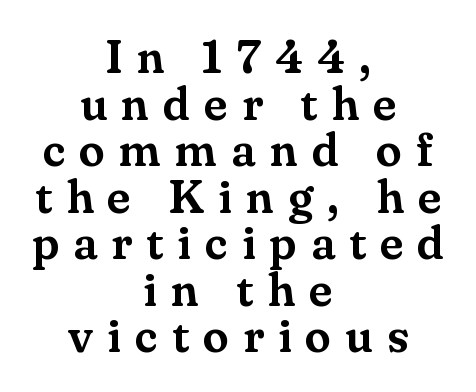
Each row of text sits above clean, open space. The lettering holds an erect, upright posture throughout. Is this a sans? No — the strokes have serifs. Compared with typical body copy, the letter spacing here is much looser. The face used here is proportionally spaced, like ordinary book or web type.
